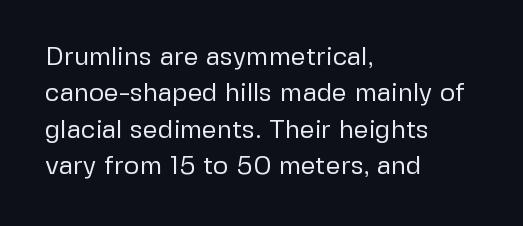
Q: Is the text bold? A: No.
Q: Is the text italic (slanted)? A: No, it is upright.
Q: Is the text underlined? A: No.
Q: How is the paragraph aligned? A: Left-aligned.
Q: Is the spacing between letters normal or unusually wide? A: Normal.
Q: Is the spacing between lines tight, normal or loose? A: Normal.
